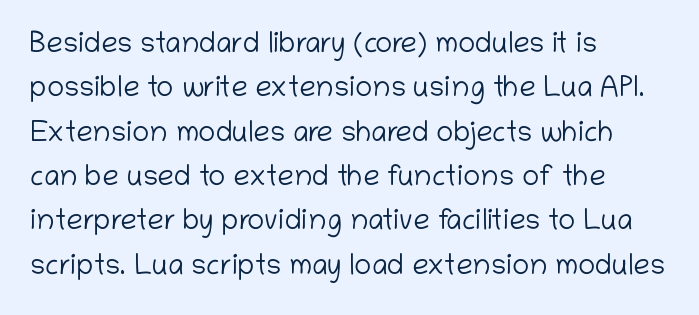
Q: Is the text bold? A: No.
Q: Is the text italic (slanted)? A: No, it is upright.
Q: Is the typeface a serif or a sans-serif typeface? A: Sans-serif.
Q: Is the text underlined? A: No.
Q: How is the paragraph aligned? A: Left-aligned.
Q: Is the spacing between letters normal or unusually wide? A: Normal.
Q: Is the spacing between lines tight, normal or loose? A: Normal.
Q: Width (condensed, normal, or wide)? A: Normal.
Q: Stroke contrast? A: Low.
Q: x-height? A: Medium.
Q: Monospaced? A: No.
